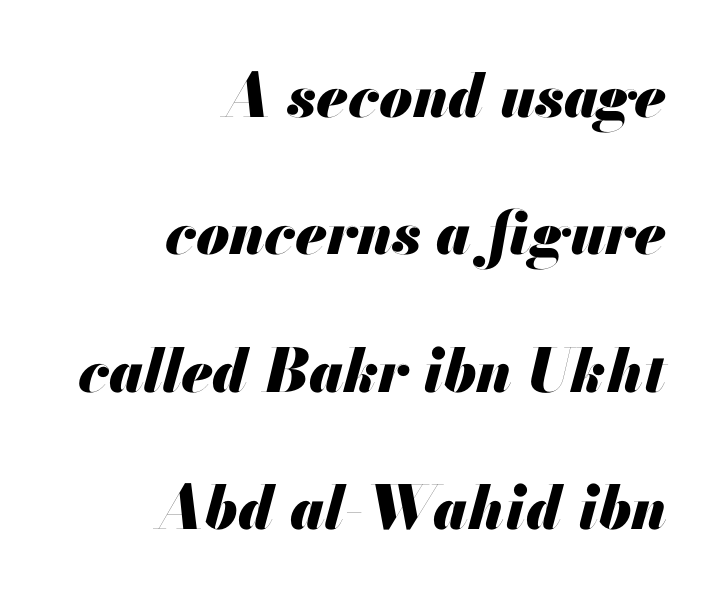
{"italic": "yes", "lean": "right", "slant_degrees": 13, "bold": "yes", "weight": "heavy", "width": "normal", "stroke_contrast": "medium", "x_height": "small", "monospaced": "no", "underline": "no", "align": "right", "line_spacing": "loose", "line_spacing_ratio": 2.29, "letter_spacing": "normal", "letter_spacing_em": 0.0, "glyph_px": 60}
